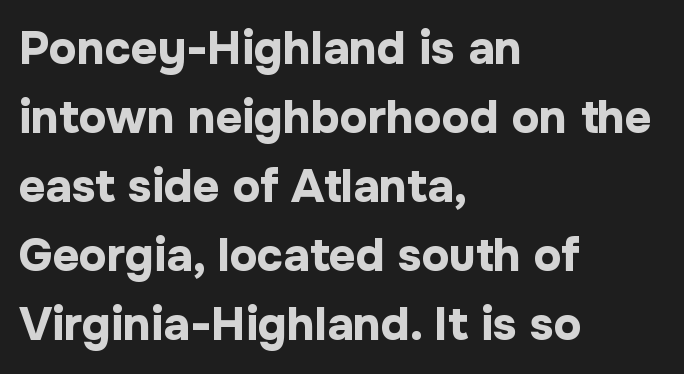
The type family on display is of the sans-serif kind. The face used here is proportionally spaced, like ordinary book or web type. The lettering stays uniformly vertical, giving the passage a roman look. The foot of each line stays bare and open. The rendering uses a moderate line-height, typical for paragraphs.
